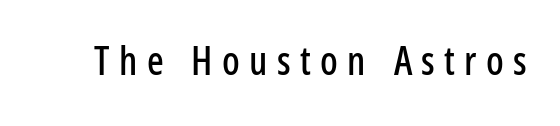
The image shows 39 px condensed sans-serif type, upright; set unusually wide letter spacing (+0.24 em), not underlined; low stroke contrast and a medium x-height.
